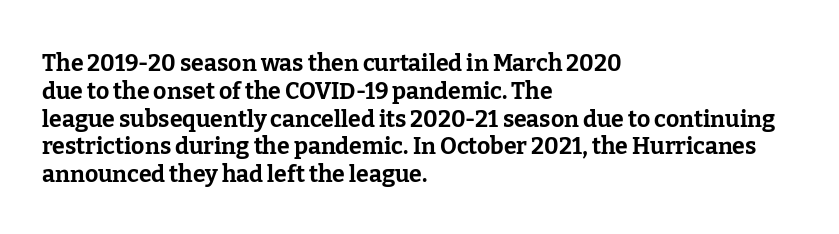
Q: Is the text bold? A: Yes.
Q: Is the text italic (slanted)? A: No, it is upright.
Q: Is the text underlined? A: No.
Q: How is the paragraph aligned? A: Left-aligned.
Q: Is the spacing between letters normal or unusually wide? A: Normal.
